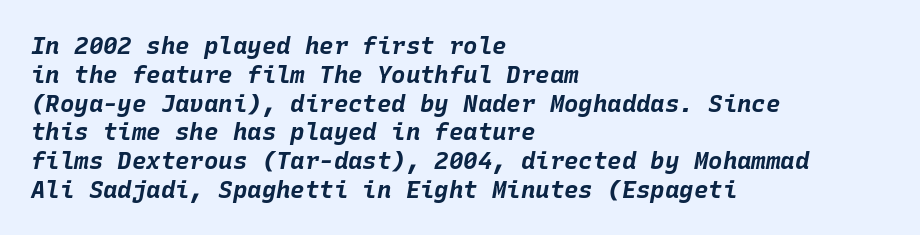
Plain, unruled lines of type. The text carries the slant typical of an italic or oblique font. Chunky letters — that's bold for sure. Characters follow at the spacing the type designer built in.
